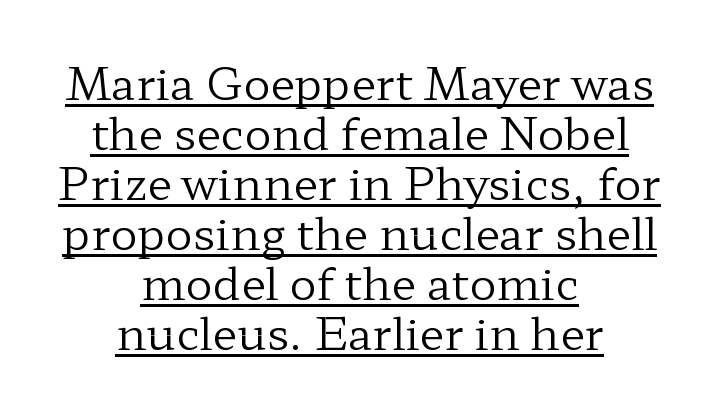
Q: Is the text bold? A: No.
Q: Is the text italic (slanted)? A: No, it is upright.
Q: Is the typeface a serif or a sans-serif typeface? A: Serif.
Q: Is the text underlined? A: Yes.
Q: How is the paragraph aligned? A: Centered.
Q: Is the spacing between letters normal or unusually wide? A: Normal.
Q: Is the spacing between lines tight, normal or loose? A: Tight.
Q: Width (condensed, normal, or wide)? A: Wide.
Q: Stroke contrast? A: Low.
Q: x-height? A: Medium.
Q: Monospaced? A: No.
